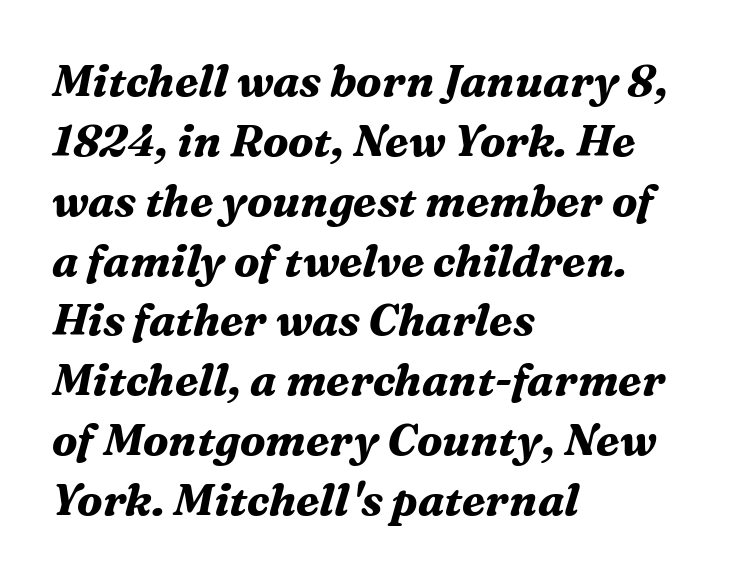
How would I describe the line gaps? Plain and ordinary. Here the glyphs are tracked normally, forming tight word shapes. Yep, those are serifs on the letters. All the whitespace from short lines collects on the right. Underlining? Definitely not there.
